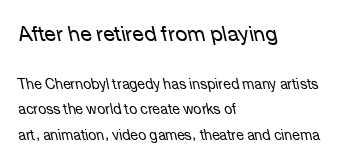
The image shows 21 px text type, italic (leaning left); set left-aligned, line spacing 1.82x, normal letter spacing, not underlined; the first (top) block is 1.5x larger.
